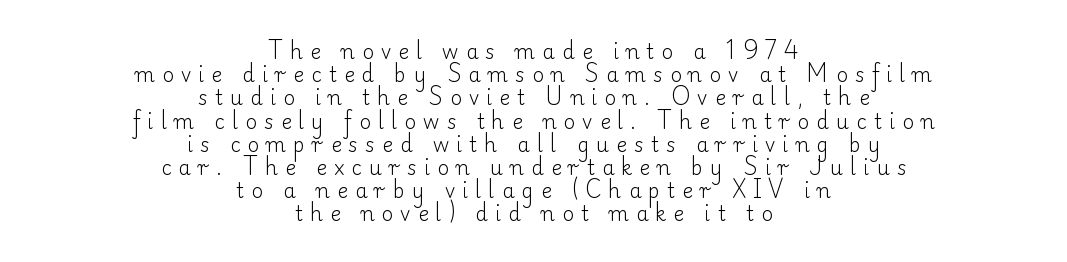
{"italic": "no", "bold": "no", "underline": "no", "align": "center", "line_spacing_ratio": 1.16, "letter_spacing": "wide", "letter_spacing_em": 0.36, "glyph_px": 20}
